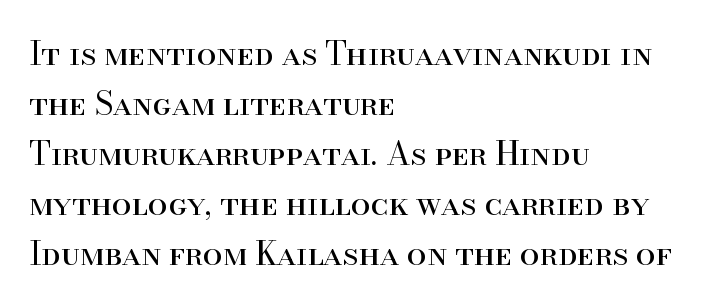
{"serif": "yes", "italic": "no", "bold": "no", "weight": "regular", "width": "normal", "stroke_contrast": "high", "x_height": "small", "monospaced": "no", "underline": "no", "align": "left", "line_spacing": "normal", "line_spacing_ratio": 1.56, "letter_spacing": "normal", "letter_spacing_em": 0.0, "glyph_px": 32}
